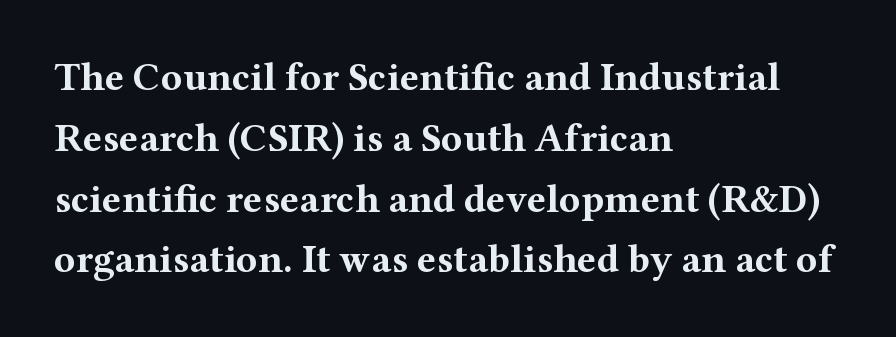
A typesetter would call this zero additional tracking. Is there much room between lines? A standard amount, neither cramped nor airy. Serif or sans? Serif — the stroke terminals have little feet. The gap between lines stays unmarked. Pretty heavy lettering here — definitely bold.
